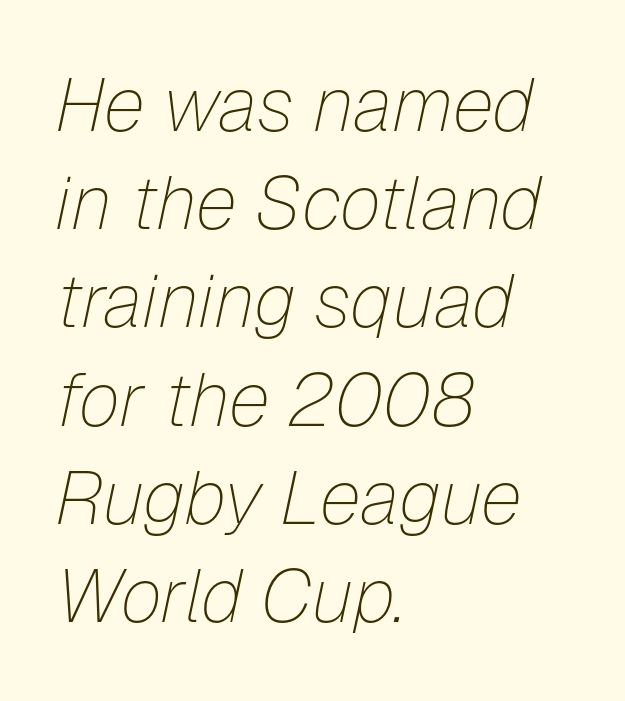
The image shows 75 px thin type, italic (leaning right); set left-aligned, normal line spacing (1.31x), normal letter spacing, not underlined; low stroke contrast and a medium x-height.
